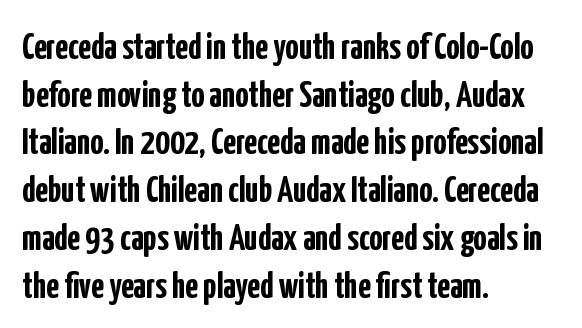
{"serif": "no", "italic": "no", "bold": "yes", "weight": "semibold", "width": "condensed", "stroke_contrast": "low", "x_height": "medium", "monospaced": "no", "underline": "no", "align": "left", "line_spacing": "normal", "line_spacing_ratio": 1.29, "letter_spacing": "normal", "letter_spacing_em": 0.0, "glyph_px": 37}
